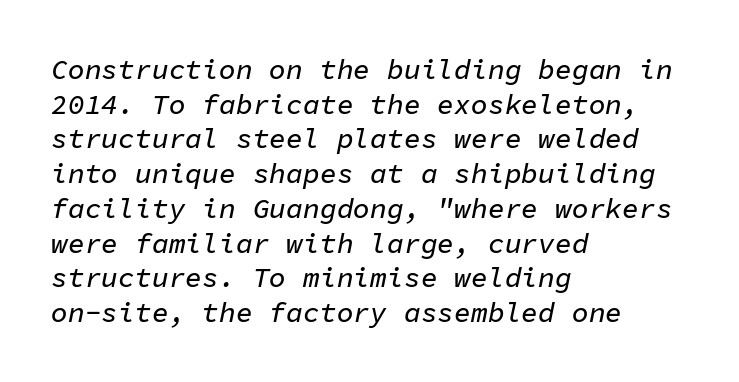
Honestly, the letter spacing is just normal — you wouldn't notice it. Letters rest on an invisible, unmarked baseline. The font's italic variant was chosen for this text. Teacher's note: observe the even left margin — that is flush-left alignment.
